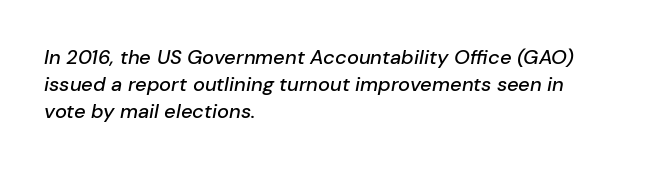
{"italic": "yes", "lean": "right", "slant_degrees": 10, "underline": "no", "align": "left", "line_spacing": "normal", "line_spacing_ratio": 1.36, "letter_spacing": "normal", "letter_spacing_em": 0.0, "glyph_px": 20}
